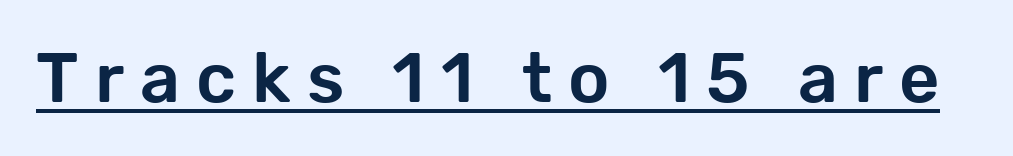
The image shows 70 px sans-serif type, upright; set unusually wide letter spacing (+0.23 em), underlined; low stroke contrast and a medium x-height.
